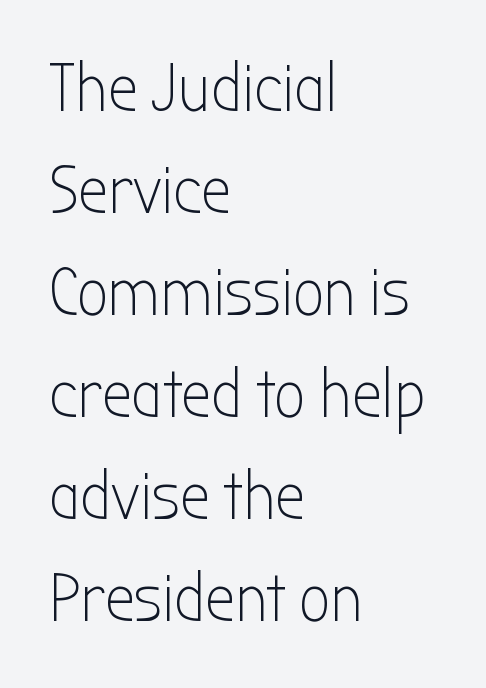
{"serif": "no", "italic": "no", "bold": "no", "weight": "light", "width": "condensed", "stroke_contrast": "low", "x_height": "medium", "monospaced": "no", "underline": "no", "align": "left", "line_spacing": "normal", "line_spacing_ratio": 1.5, "letter_spacing": "normal", "letter_spacing_em": 0.0, "glyph_px": 68}
